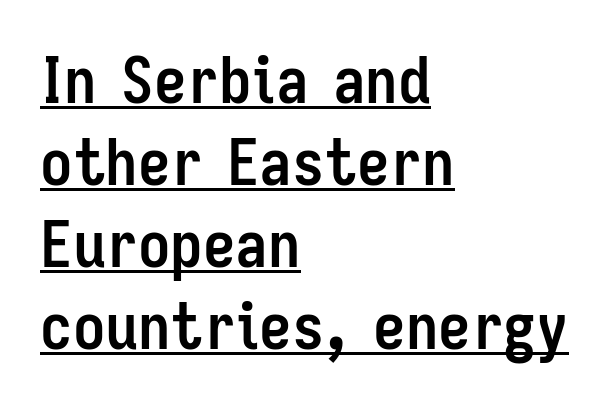
This sample has the flowing, uneven cadence of proportional lettering. Whoever set this chose a conventional vertical rhythm. The specimen reads as upright at a glance. The glyphs in this specimen are sans serif. Horizontally, the lines are justified to the leading edge only. The rendering keeps characters at their native spacing.
